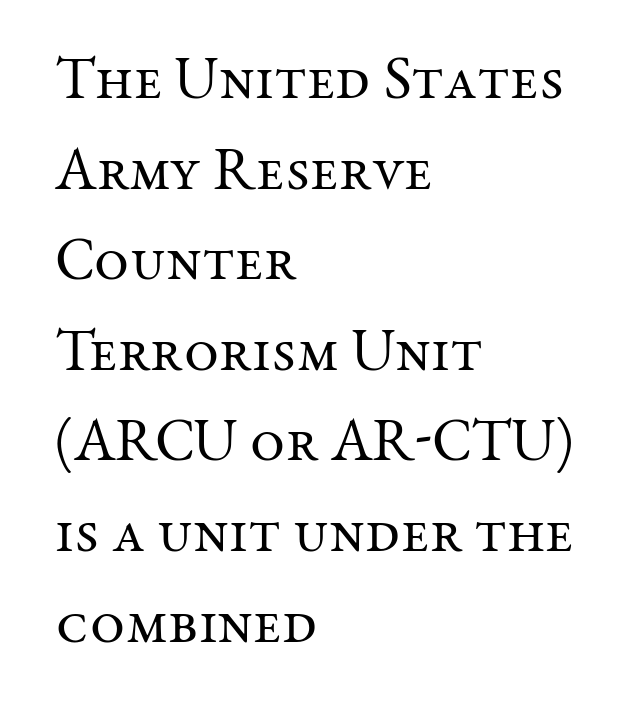
{"serif": "yes", "italic": "no", "bold": "no", "weight": "regular", "width": "normal", "stroke_contrast": "medium", "x_height": "medium", "monospaced": "no", "underline": "no", "align": "left", "line_spacing": "normal", "line_spacing_ratio": 1.51, "letter_spacing": "normal", "letter_spacing_em": 0.0, "glyph_px": 60}
